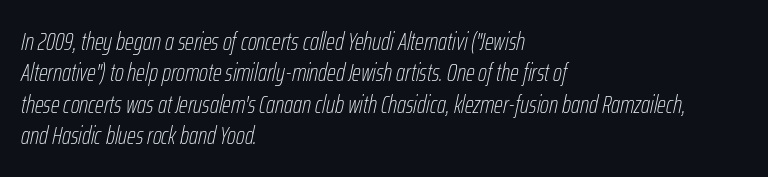
{"italic": "yes", "lean": "right", "slant_degrees": 12, "bold": "no", "underline": "no", "align": "left", "line_spacing": "normal", "line_spacing_ratio": 1.26, "letter_spacing": "normal", "letter_spacing_em": 0.0, "glyph_px": 25}
